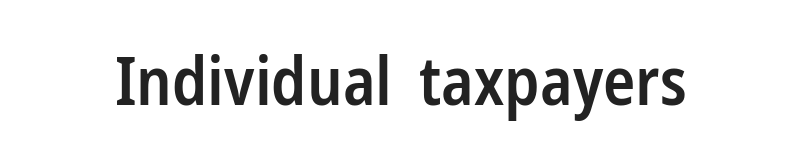
The rendering uses natural spacing where letterforms have individual widths. The glyphs have the mass of a demibold cut, below bold. The letters stand straight up with perfectly vertical stems. Clear beneath every line of the passage. The letters carry no serifs — their stems end cleanly without finishing strokes. The letters sit at their default tracking, neither squeezed nor spread.
